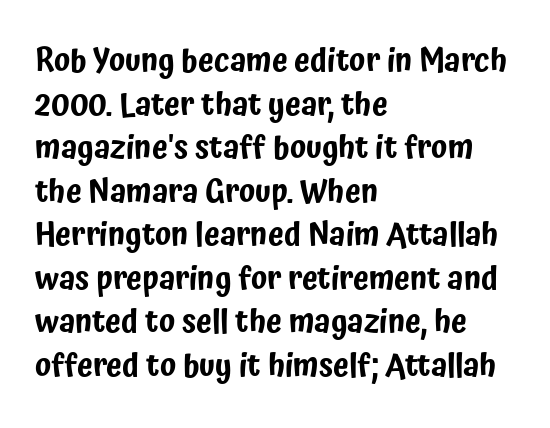
{"serif": "no", "italic": "no", "width": "condensed", "stroke_contrast": "low", "x_height": "medium", "monospaced": "no", "underline": "no", "align": "left", "line_spacing": "normal", "line_spacing_ratio": 1.36, "letter_spacing": "normal", "letter_spacing_em": 0.0, "glyph_px": 32}
